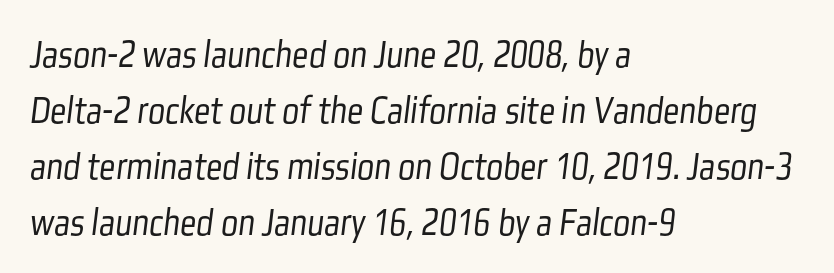
{"serif": "no", "bold": "no", "weight": "light", "width": "condensed", "stroke_contrast": "low", "x_height": "medium", "monospaced": "no", "underline": "no", "align": "left", "line_spacing": "normal", "line_spacing_ratio": 1.4, "letter_spacing": "normal", "letter_spacing_em": 0.0, "glyph_px": 40}
